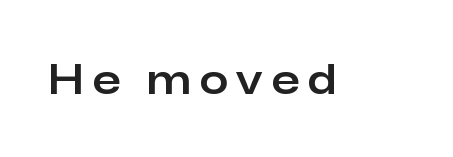
Q: Is the text italic (slanted)? A: No, it is upright.
Q: Is the typeface a serif or a sans-serif typeface? A: Sans-serif.
Q: Is the text underlined? A: No.
Q: Is the spacing between letters normal or unusually wide? A: Unusually wide.
Q: Width (condensed, normal, or wide)? A: Normal.
Q: Stroke contrast? A: Low.
Q: x-height? A: Medium.
Q: Monospaced? A: No.
